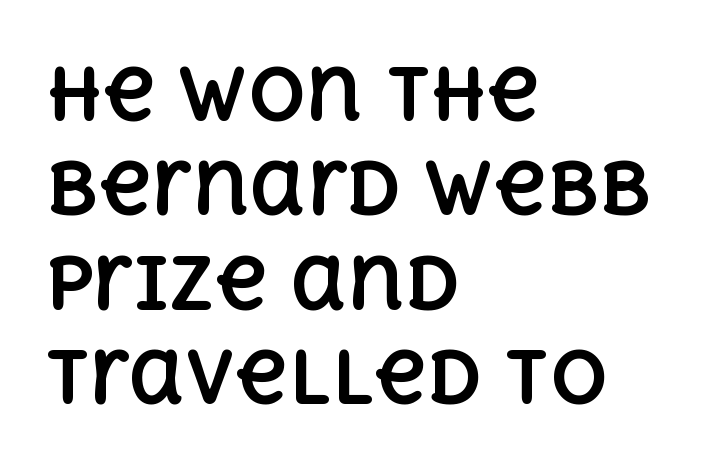
The space between consecutive lines is moderate. A full-strength bold gives these letters their thick strokes. Has an underline been added? It has not. Look at the tracking — it's just the regular setting, nothing added. Every character sits straight up, as roman type does.
